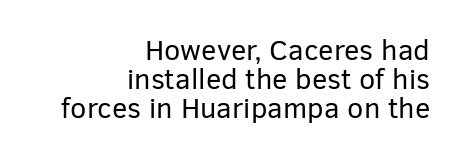
Honestly, there is no underline to notice here at all. Does the type have serifs? No, each stem ends abruptly. Summary of weight: not heavy and not bold. The rendering uses natural spacing where letterforms have individual widths. The font's upright variant was chosen for this text.
